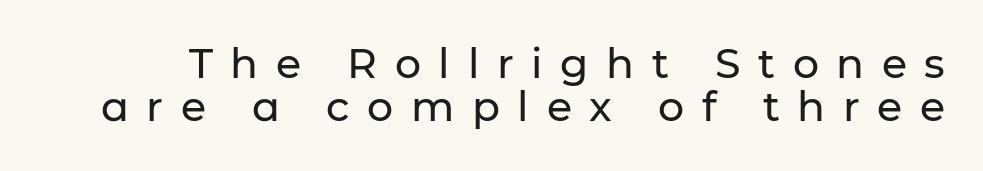
{"serif": "no", "italic": "no", "width": "normal", "stroke_contrast": "low", "x_height": "medium", "monospaced": "no", "underline": "no", "line_spacing": "tight", "line_spacing_ratio": 1.05, "letter_spacing": "wide", "letter_spacing_em": 0.43, "glyph_px": 41}
